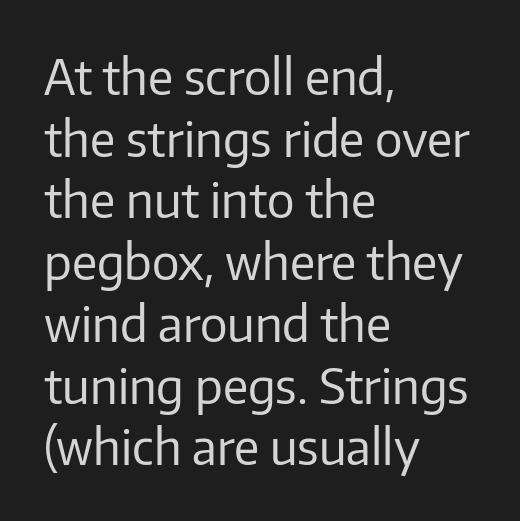
All the whitespace from short lines collects on the right. These glyphs show unthickened strokes, regular width or finer. Looks like regular typesetting: each glyph gets only the width it needs. Underline: absent. The gaps between neighbouring characters are ordinary and unremarkable.
